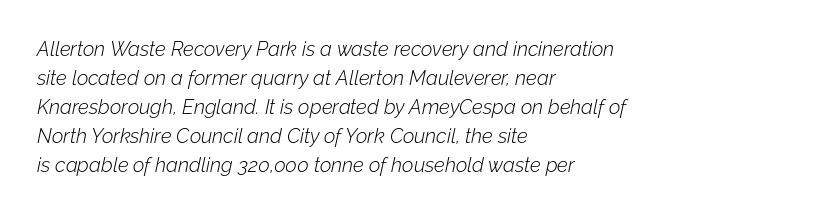
These lines were composed using italics. The lines sit at an ordinary, default distance from one another. Think standard paragraph weight, or any step lighter than that. The horizontal fit of the characters is conventional and even. The typesetter chose a ragged-right arrangement here.
